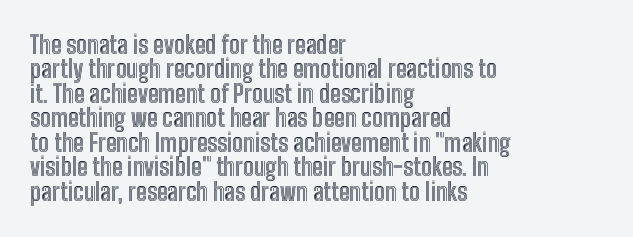
Q: Is the text italic (slanted)? A: No, it is upright.
Q: Is the text underlined? A: No.
Q: How is the paragraph aligned? A: Left-aligned.
Q: Is the spacing between letters normal or unusually wide? A: Normal.
Q: Is the spacing between lines tight, normal or loose? A: Tight.
